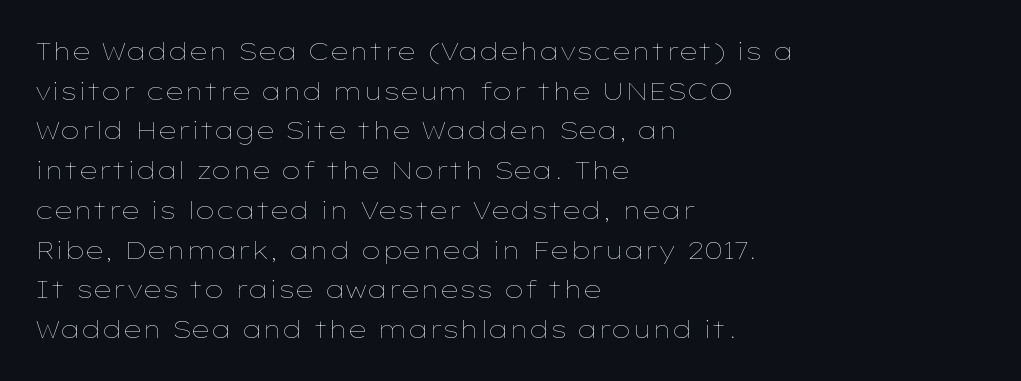
No italicization has been applied; the sample stays upright. Which margin do the lines hug? The left one — the right edge is uneven. Interline gaps are of average width in this sample. Descender tails drop into unmarked territory.
